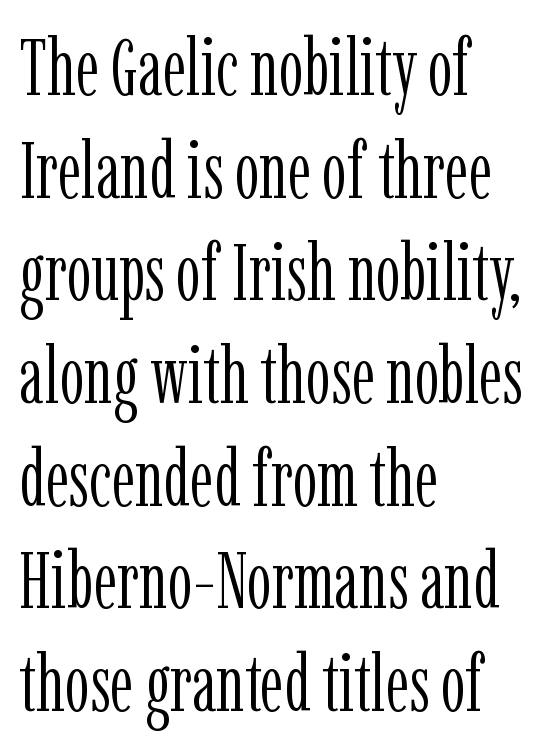
The image shows 79 px light, condensed serif type, upright; set left-aligned, normal line spacing (1.3x), normal letter spacing, not underlined; low stroke contrast and a medium x-height.
